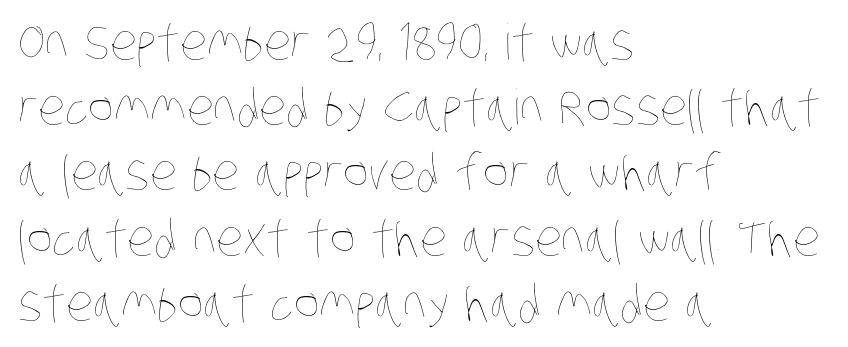
Q: Is the text bold? A: No.
Q: Is the text underlined? A: No.
Q: How is the paragraph aligned? A: Left-aligned.
Q: Is the spacing between letters normal or unusually wide? A: Normal.
Q: Is the spacing between lines tight, normal or loose? A: Normal.
Q: Width (condensed, normal, or wide)? A: Condensed.
Q: Stroke contrast? A: Low.
Q: x-height? A: Large.
Q: Monospaced? A: No.
